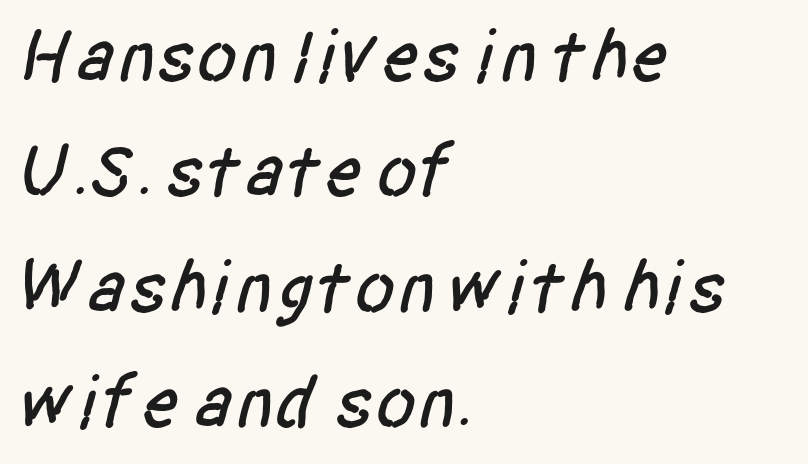
Q: Is the typeface a serif or a sans-serif typeface? A: Sans-serif.
Q: Is the text underlined? A: No.
Q: How is the paragraph aligned? A: Left-aligned.
Q: Is the spacing between letters normal or unusually wide? A: Normal.
Q: Is the spacing between lines tight, normal or loose? A: Normal.
Q: Width (condensed, normal, or wide)? A: Condensed.
Q: Stroke contrast? A: Low.
Q: x-height? A: Large.
Q: Monospaced? A: No.
